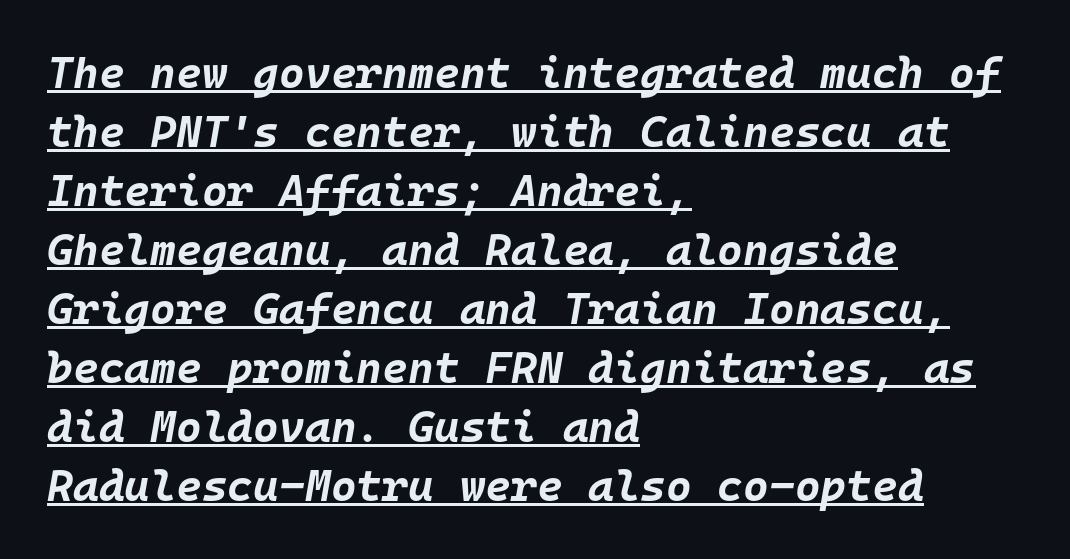
{"italic": "yes", "lean": "right", "slant_degrees": 10, "bold": "yes", "weight": "bold", "width": "normal", "stroke_contrast": "low", "x_height": "large", "monospaced": "yes", "underline": "yes", "align": "left", "line_spacing": "normal", "line_spacing_ratio": 1.34, "letter_spacing": "normal", "letter_spacing_em": 0.0, "glyph_px": 44}
